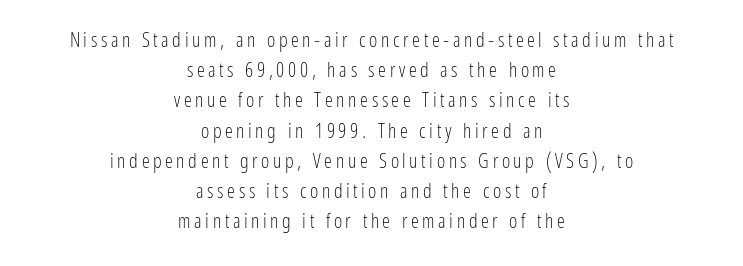
The image shows 20 px text type, upright; set centered, normal line spacing (1.51x), not underlined.
